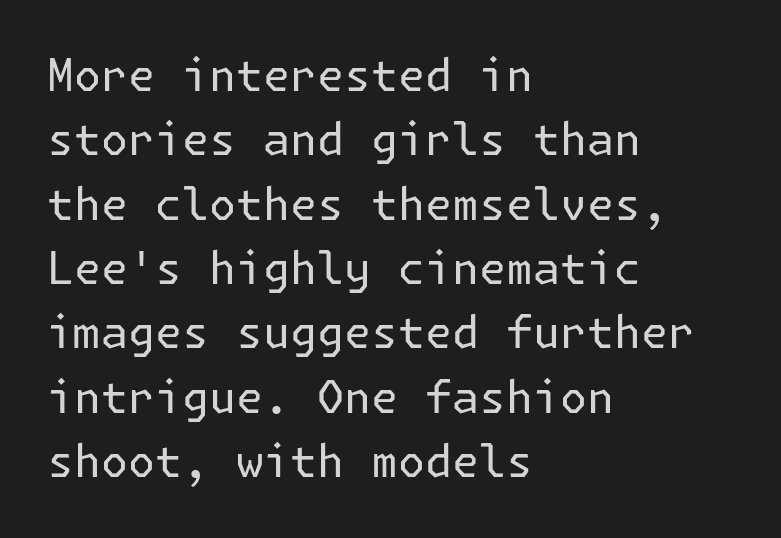
Q: Is the text bold? A: No.
Q: Is the text italic (slanted)? A: No, it is upright.
Q: Is the typeface a serif or a sans-serif typeface? A: Sans-serif.
Q: Is the text underlined? A: No.
Q: How is the paragraph aligned? A: Left-aligned.
Q: Is the spacing between letters normal or unusually wide? A: Normal.
Q: Is the spacing between lines tight, normal or loose? A: Normal.
Q: Width (condensed, normal, or wide)? A: Normal.
Q: Stroke contrast? A: Low.
Q: x-height? A: Medium.
